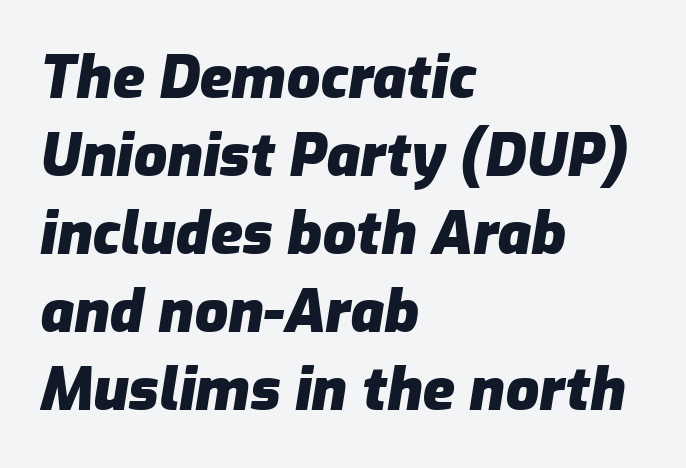
{"italic": "yes", "lean": "right", "slant_degrees": 9, "bold": "yes", "weight": "heavy", "width": "normal", "stroke_contrast": "low", "x_height": "medium", "monospaced": "no", "underline": "no", "align": "left", "line_spacing": "normal", "line_spacing_ratio": 1.32, "letter_spacing": "normal", "letter_spacing_em": 0.0, "glyph_px": 59}
